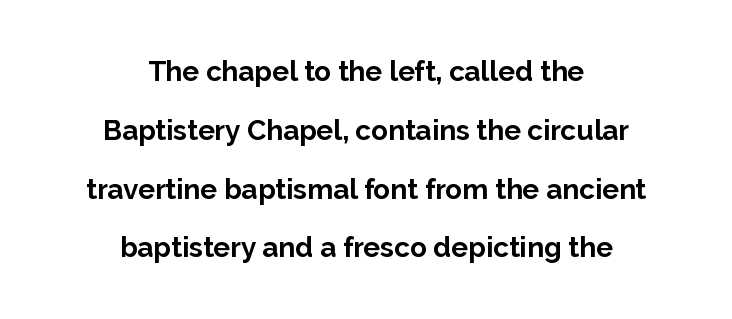
{"serif": "no", "italic": "no", "bold": "yes", "weight": "bold", "width": "normal", "stroke_contrast": "low", "x_height": "medium", "monospaced": "no", "underline": "no", "align": "center", "line_spacing": "loose", "line_spacing_ratio": 2.1, "letter_spacing": "normal", "letter_spacing_em": 0.0, "glyph_px": 28}
